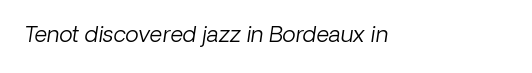
The letterforms sit shoulder to shoulder at normal distance. Each row of text sits above clean, open space. Posture: slanted. Weight: regular or lighter.
